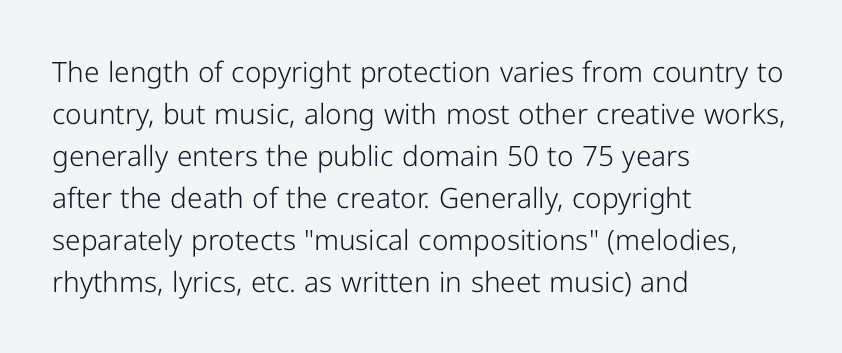
The image shows 28 px light sans-serif type, upright; set left-aligned, normal line spacing (1.5x), normal letter spacing, not underlined; low stroke contrast and a medium x-height.
